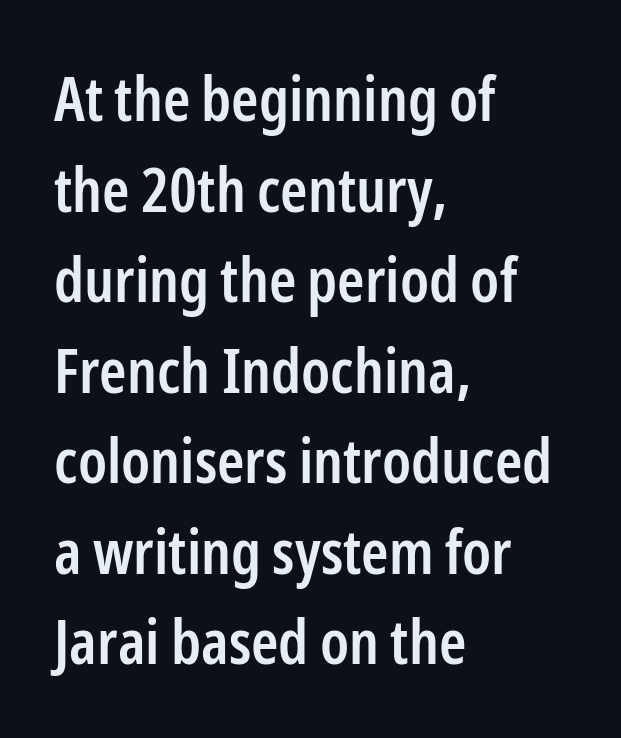
A typesetter would call this proportional, since set widths differ per character. The face used here is a sans, in the tradition of grotesques and geometrics. The line-height multiplier appears to be the usual default. The rendering anchors every line to the left-hand side. The font's upright variant was chosen for this text.
